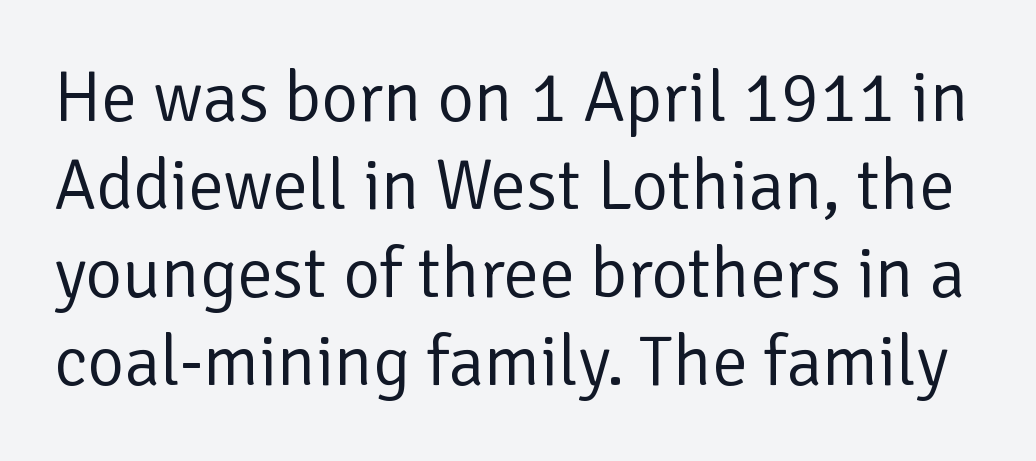
Q: Is the text bold? A: No.
Q: Is the text italic (slanted)? A: No, it is upright.
Q: Is the typeface a serif or a sans-serif typeface? A: Sans-serif.
Q: Is the text underlined? A: No.
Q: Is the spacing between letters normal or unusually wide? A: Normal.
Q: Width (condensed, normal, or wide)? A: Normal.
Q: Stroke contrast? A: Low.
Q: x-height? A: Medium.
Q: Monospaced? A: No.
